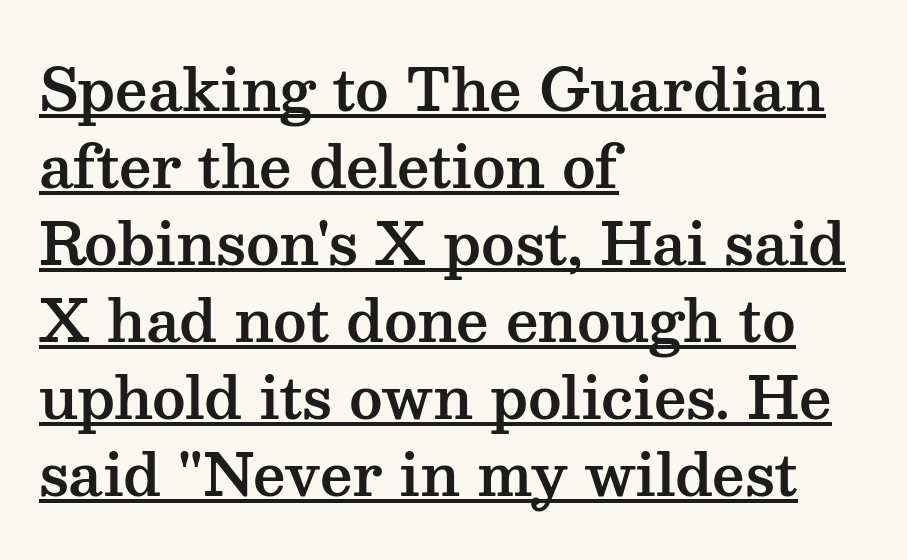
Honestly, the row spacing looks completely unremarkable. Posture: vertical. These lines stack with their left ends in a neat column. In terms of letterform style, serifs are clearly present. You could call the tracking neutral — neither tight nor loose.
